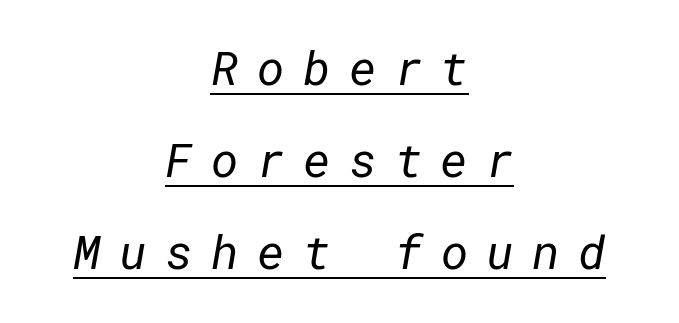
{"serif": "no", "bold": "no", "weight": "regular", "width": "normal", "stroke_contrast": "low", "x_height": "medium", "underline": "yes", "align": "center", "line_spacing": "loose", "line_spacing_ratio": 1.96, "letter_spacing": "wide", "letter_spacing_em": 0.39, "glyph_px": 47}
